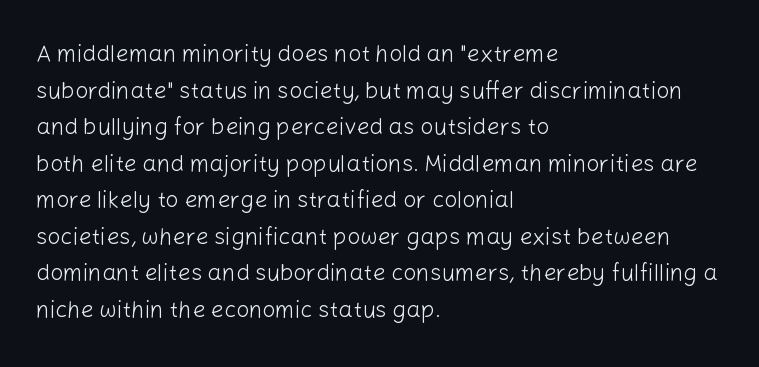
The image shows 23 px text type, upright; set left-aligned, normal line spacing (1.59x), normal letter spacing, not underlined.
